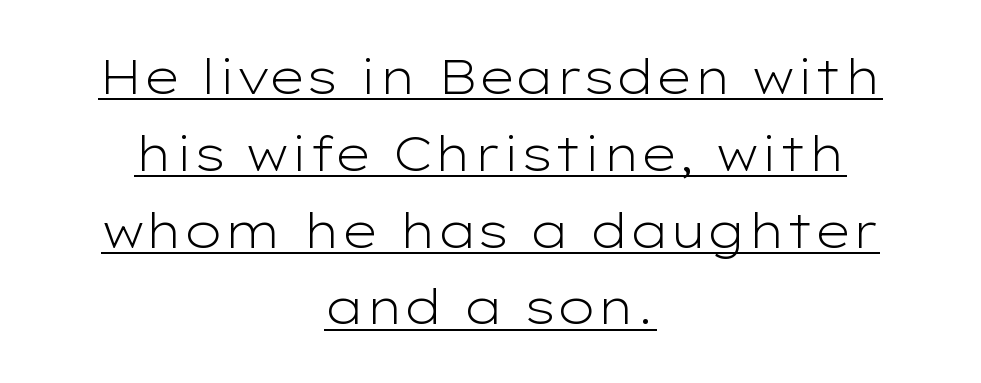
Q: Is the text bold? A: No.
Q: Is the text italic (slanted)? A: No, it is upright.
Q: Is the typeface a serif or a sans-serif typeface? A: Sans-serif.
Q: Is the text underlined? A: Yes.
Q: How is the paragraph aligned? A: Centered.
Q: Is the spacing between letters normal or unusually wide? A: Normal.
Q: Is the spacing between lines tight, normal or loose? A: Normal.
Q: Width (condensed, normal, or wide)? A: Wide.
Q: Stroke contrast? A: Low.
Q: x-height? A: Medium.
Q: Monospaced? A: No.
